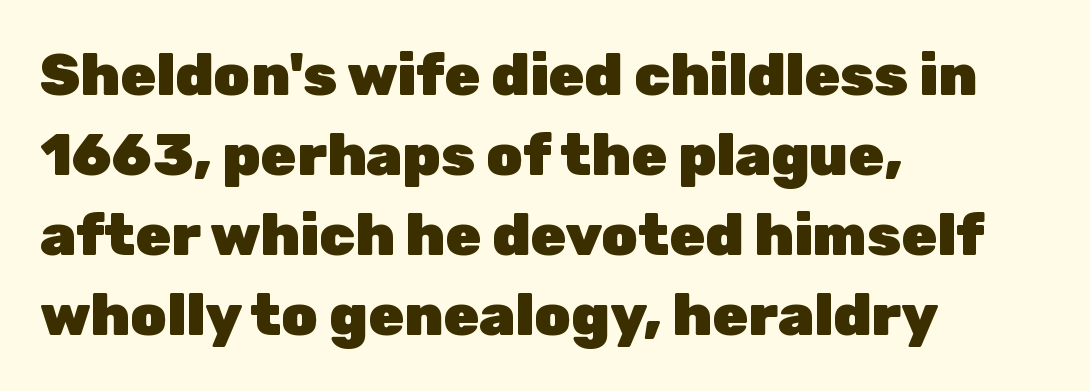
The image shows 58 px heavy sans-serif type, upright; set left-aligned, normal line spacing (1.38x), normal letter spacing, not underlined; low stroke contrast and a medium x-height.
